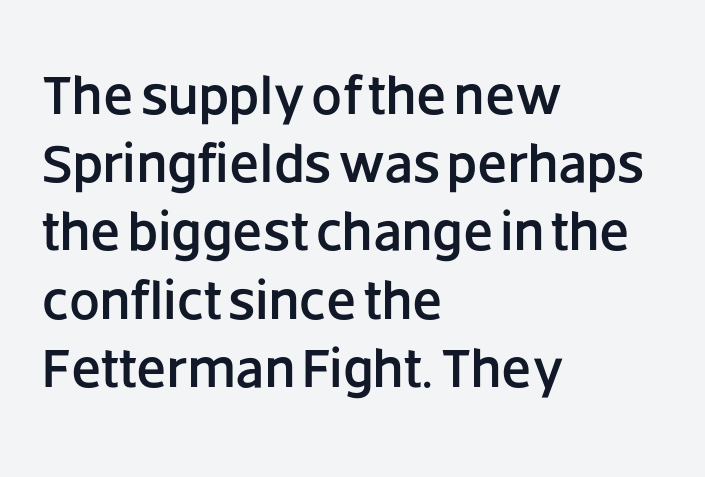
The image shows 55 px sans-serif type, upright; set left-aligned, line spacing 1.24x, normal letter spacing, not underlined; low stroke contrast and a large x-height.
